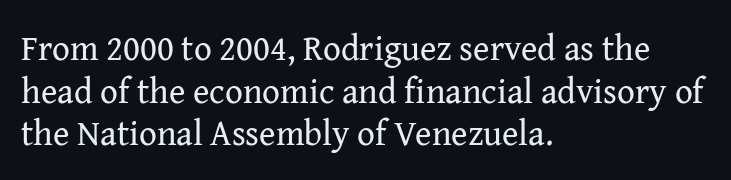
The image shows 35 px regular-weight serif type, upright; set left-aligned, line spacing 1.22x, normal letter spacing, not underlined; medium stroke contrast and a medium x-height.
